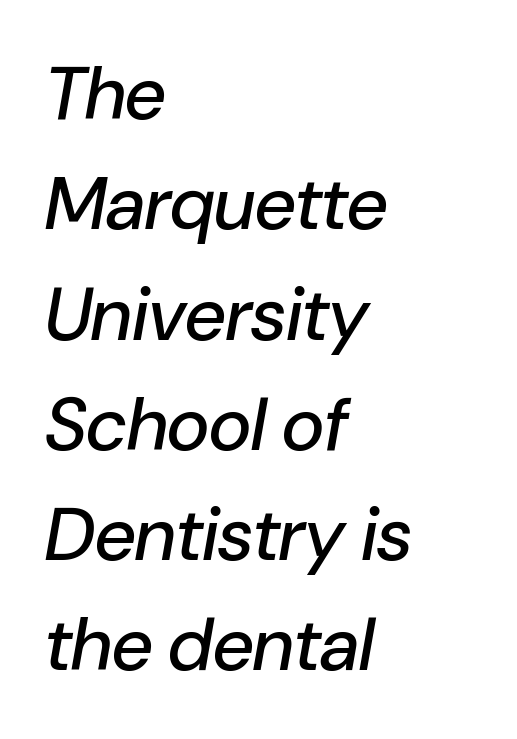
This sample has the flowing, uneven cadence of proportional lettering. This is oblique type, the kind used for emphasis or titles. The type is set solid horizontally, with unmodified tracking. Evenly set lines give the paragraph a standard silhouette.
